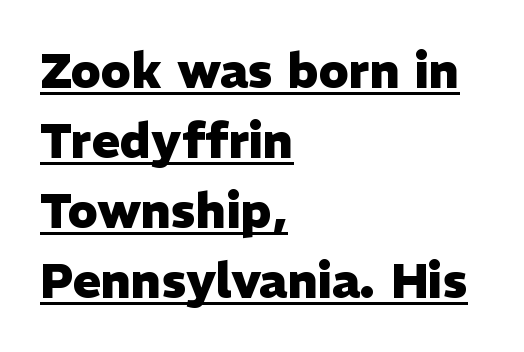
{"serif": "no", "italic": "no", "bold": "yes", "weight": "heavy", "width": "normal", "stroke_contrast": "low", "x_height": "medium", "monospaced": "no", "underline": "yes", "align": "left", "line_spacing": "normal", "line_spacing_ratio": 1.46, "letter_spacing": "normal", "letter_spacing_em": 0.0, "glyph_px": 48}
